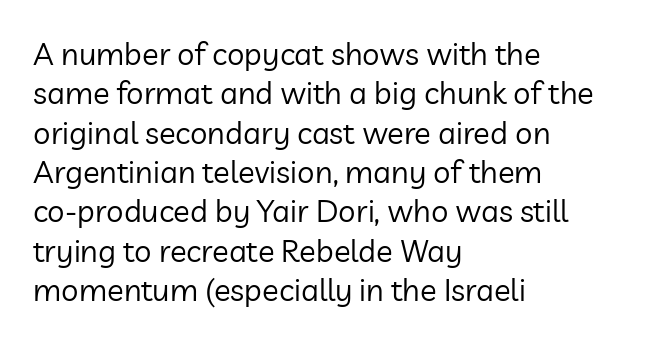
{"serif": "no", "italic": "no", "bold": "no", "weight": "regular", "width": "normal", "stroke_contrast": "low", "x_height": "medium", "monospaced": "no", "underline": "no", "align": "left", "line_spacing": "normal", "line_spacing_ratio": 1.27, "letter_spacing": "normal", "letter_spacing_em": 0.0, "glyph_px": 31}
